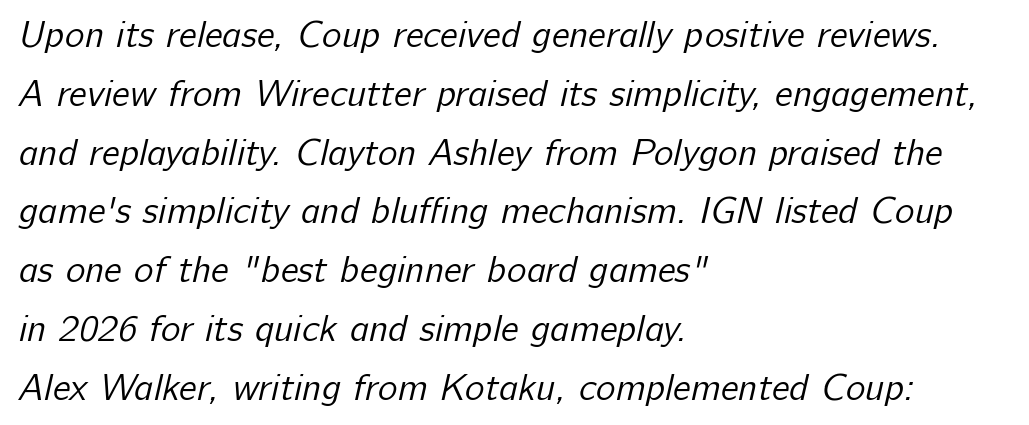
The image shows 37 px regular-weight sans-serif type; set left-aligned, normal line spacing (1.59x), normal letter spacing, not underlined; low stroke contrast and a medium x-height.
